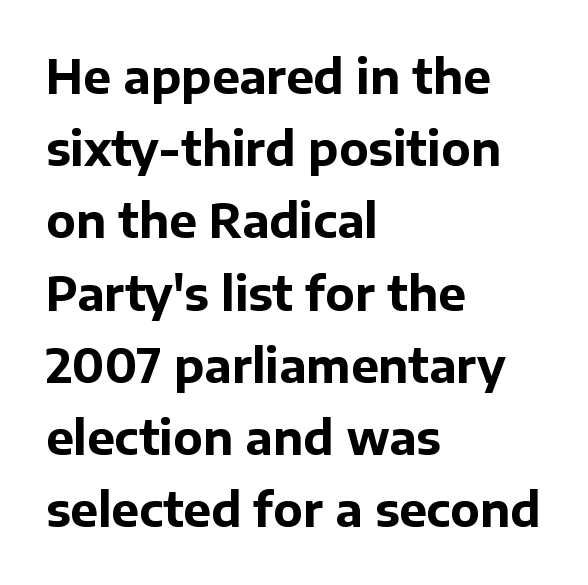
{"serif": "no", "italic": "no", "bold": "yes", "weight": "bold", "width": "normal", "stroke_contrast": "low", "x_height": "medium", "monospaced": "no", "underline": "no", "align": "left", "line_spacing": "normal", "line_spacing_ratio": 1.57, "letter_spacing": "normal", "letter_spacing_em": 0.0, "glyph_px": 46}
